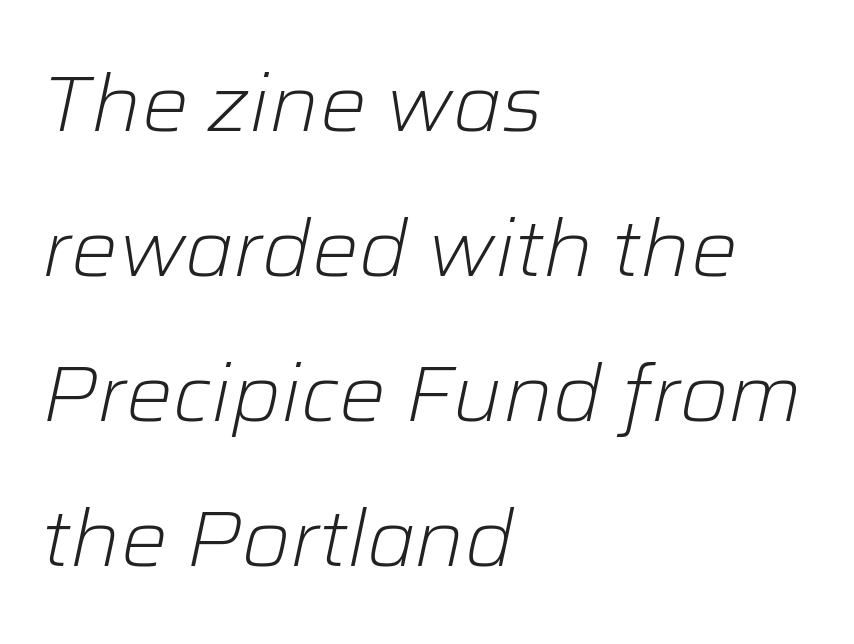
The image shows 78 px light type, italic (leaning right); set left-aligned, line spacing 1.86x, normal letter spacing, not underlined; low stroke contrast and a medium x-height.
